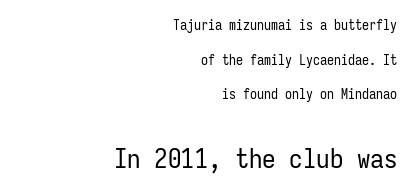
Leading: increased. Spacing between characters is what you'd get straight out of the box. A student would call this right alignment; a typographer would say flush right, rag left. Clear beneath every line of the passage. Is the lower block the larger one? Yes — the lower block carries the bigger type.
